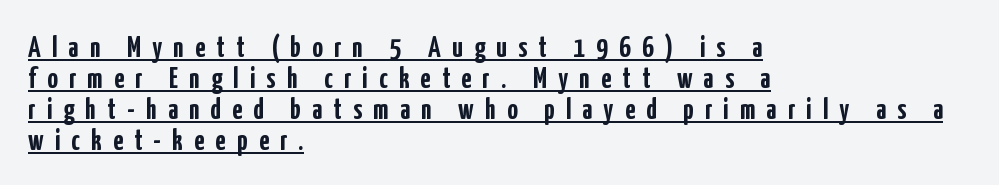
{"serif": "no", "italic": "no", "bold": "yes", "weight": "semibold", "width": "condensed", "stroke_contrast": "low", "x_height": "medium", "monospaced": "no", "underline": "yes", "align": "left", "line_spacing": "tight", "line_spacing_ratio": 1.07, "letter_spacing": "wide", "letter_spacing_em": 0.39, "glyph_px": 29}
